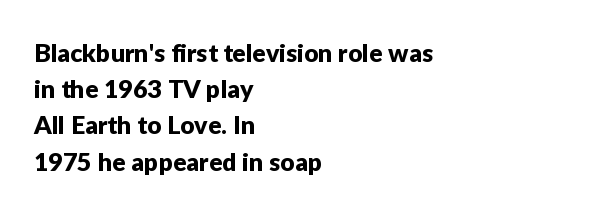
The image shows 25 px text type, upright; set left-aligned, normal line spacing (1.45x), normal letter spacing, not underlined.
